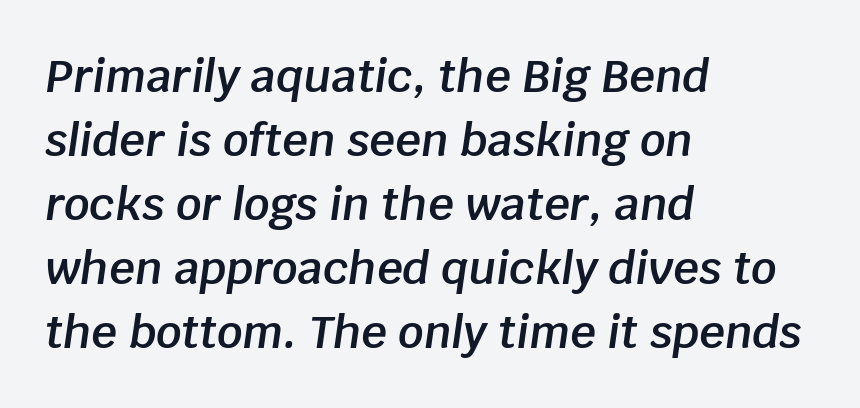
{"italic": "yes", "lean": "right", "slant_degrees": 8, "bold": "semi", "weight": "semibold", "width": "normal", "stroke_contrast": "low", "x_height": "large", "monospaced": "no", "underline": "no", "align": "left", "line_spacing": "normal", "line_spacing_ratio": 1.42, "letter_spacing": "normal", "letter_spacing_em": 0.0, "glyph_px": 45}
